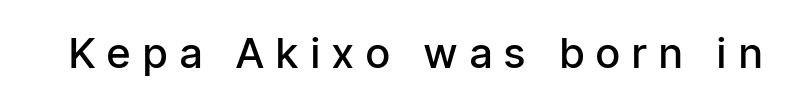
{"serif": "no", "italic": "no", "bold": "semi", "weight": "semibold", "width": "condensed", "stroke_contrast": "low", "x_height": "medium", "monospaced": "no", "underline": "no", "letter_spacing": "wide", "letter_spacing_em": 0.3, "glyph_px": 42}
